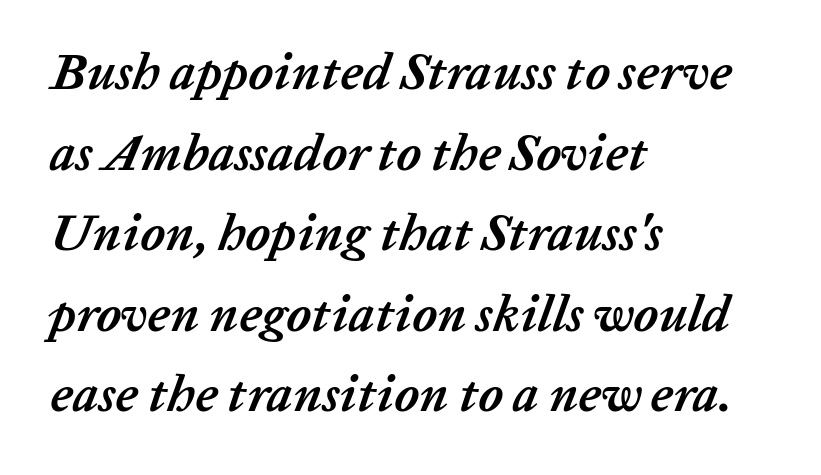
Q: Is the text bold? A: Yes.
Q: Is the text italic (slanted)? A: Yes, it leans right by about 20 degrees.
Q: Is the text underlined? A: No.
Q: How is the paragraph aligned? A: Left-aligned.
Q: Is the spacing between letters normal or unusually wide? A: Normal.
Q: Is the spacing between lines tight, normal or loose? A: Normal.
Q: Width (condensed, normal, or wide)? A: Normal.
Q: Stroke contrast? A: Low.
Q: x-height? A: Medium.
Q: Monospaced? A: No.
